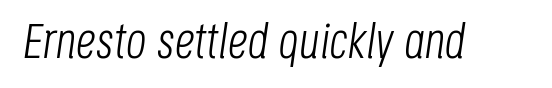
{"italic": "yes", "lean": "right", "slant_degrees": 8, "bold": "no", "weight": "light", "width": "condensed", "stroke_contrast": "low", "x_height": "large", "monospaced": "no", "underline": "no", "letter_spacing": "normal", "letter_spacing_em": 0.0, "glyph_px": 50}
